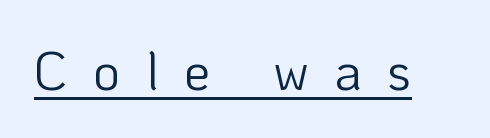
{"serif": "no", "italic": "no", "bold": "no", "weight": "light", "width": "normal", "stroke_contrast": "low", "x_height": "medium", "monospaced": "no", "underline": "yes", "letter_spacing": "wide", "letter_spacing_em": 0.48, "glyph_px": 53}
